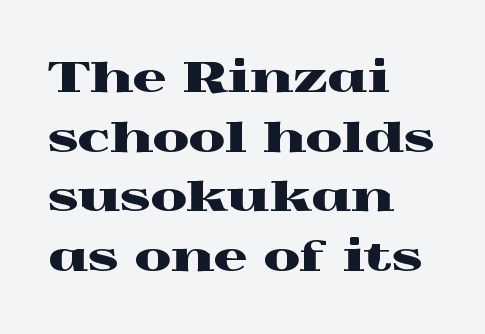
The image shows 42 px wide serif type, upright; set left-aligned, normal line spacing (1.42x), normal letter spacing, not underlined; a medium x-height.
